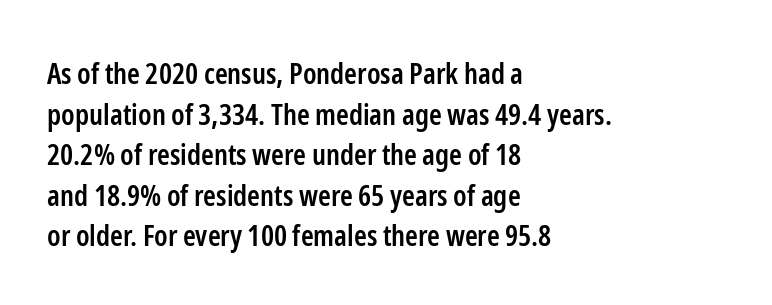
Leading: standard. Casual observation: everything's shoved over to the left. Tracking value appears to be zero — textbook default spacing. Posture: vertical. Nobody drew a line under any word here.
